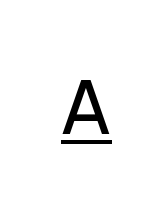
{"serif": "no", "italic": "no", "bold": "no", "weight": "regular", "width": "normal", "stroke_contrast": "low", "x_height": "medium", "monospaced": "no", "underline": "yes", "letter_spacing": "wide", "letter_spacing_em": 0.48, "glyph_px": 75}
